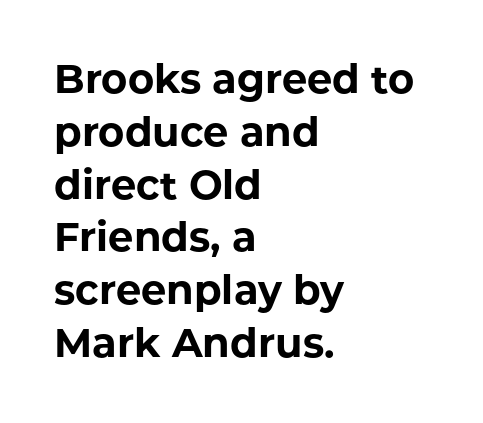
Rendered with straight, roman letterforms. Descender tails drop into unmarked territory. Leading: standard. The rendering shows plain stroke endings on the letterforms — a sans-serif design. Pretty heavy lettering here — definitely bold. Compared with a centered layout, this one pins lines to the left instead.
